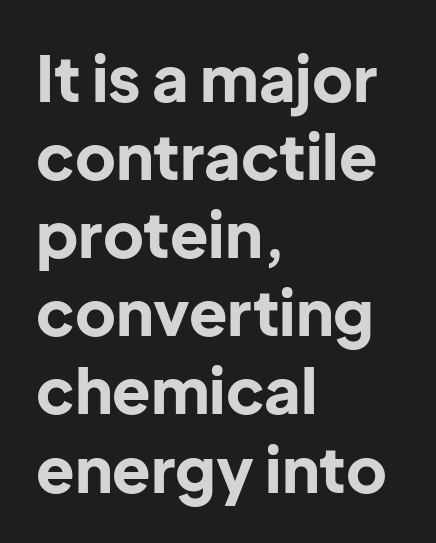
The paragraph shown leans on its left margin. The text was rendered using a sans face with plain stroke endings. The font is running at its bold setting. Vertical strokes here are truly vertical.
